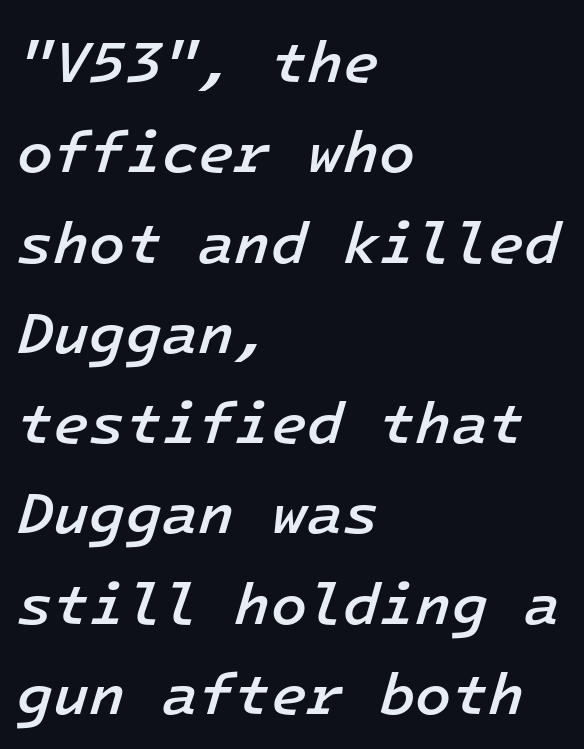
Q: Is the text bold? A: Semi-bold.
Q: Is the text italic (slanted)? A: Yes, it leans right by about 16 degrees.
Q: Is the text underlined? A: No.
Q: How is the paragraph aligned? A: Left-aligned.
Q: Is the spacing between letters normal or unusually wide? A: Normal.
Q: Is the spacing between lines tight, normal or loose? A: Normal.
Q: Width (condensed, normal, or wide)? A: Normal.
Q: Stroke contrast? A: Low.
Q: x-height? A: Medium.
Q: Monospaced? A: Yes.
